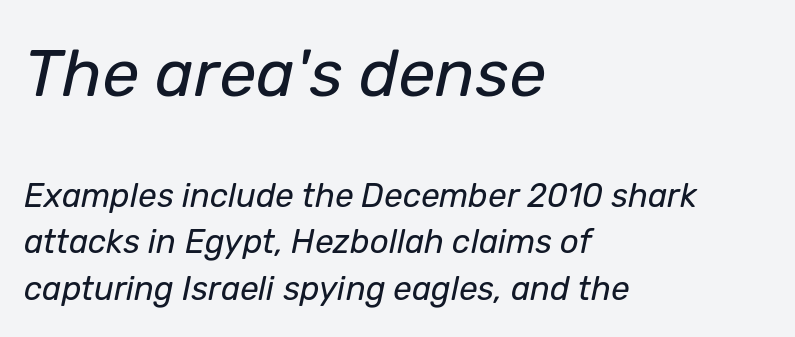
Visually the block forms a straight wall on the left and a jagged coastline on the right. No letter is thick-stroked: the sample isn't bold. The space beneath each line is pristine and unruled. Compared with typical body copy, the letter spacing here is the same. Character size in the leading block exceeds that of the trailing block. Quick note: italic.
